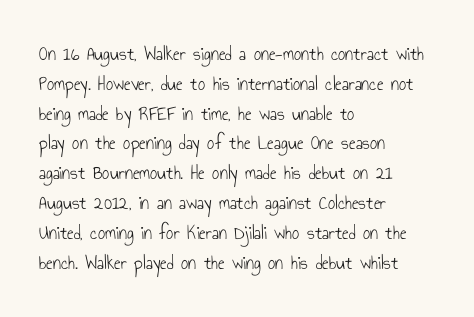
Q: Is the text bold? A: No.
Q: Is the text italic (slanted)? A: No, it is upright.
Q: Is the text underlined? A: No.
Q: How is the paragraph aligned? A: Left-aligned.
Q: Is the spacing between letters normal or unusually wide? A: Normal.
Q: Is the spacing between lines tight, normal or loose? A: Normal.
